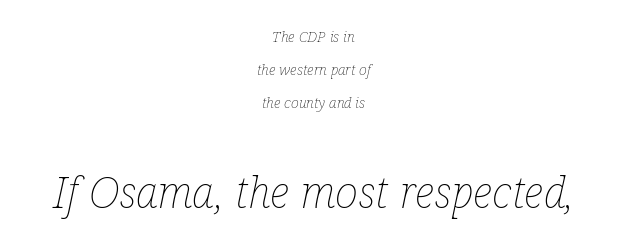
The image shows 44 px thin, condensed type, italic (leaning right); set centered, loose line spacing (2.21x), normal letter spacing, not underlined; the second (bottom) block is 2.93x larger; low stroke contrast and a medium x-height.
